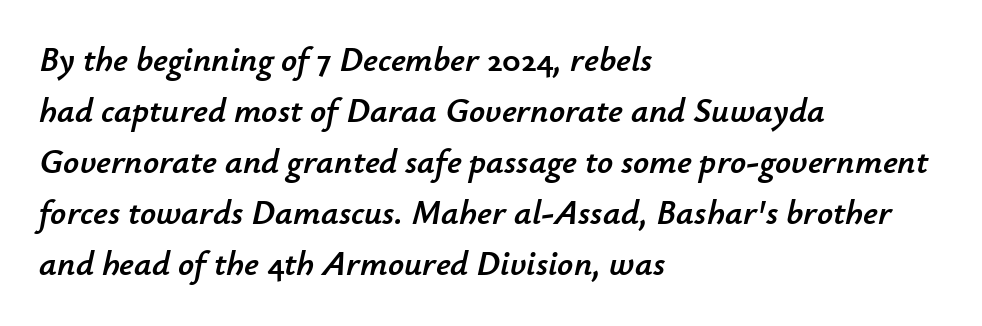
Posture: slanted. Is there much room between lines? A standard amount, neither cramped nor airy. A typesetter would call this proportional, since set widths differ per character. The string is rendered with underlining switched off. This rendering leaves character spacing at its baseline value. The paragraph shown leans on its left margin.
